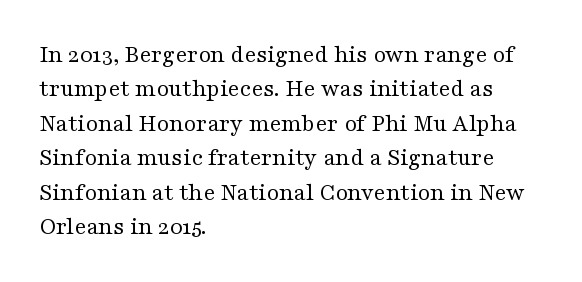
Q: Is the text bold? A: No.
Q: Is the text italic (slanted)? A: No, it is upright.
Q: Is the text underlined? A: No.
Q: How is the paragraph aligned? A: Left-aligned.
Q: Is the spacing between letters normal or unusually wide? A: Normal.
Q: Is the spacing between lines tight, normal or loose? A: Normal.
